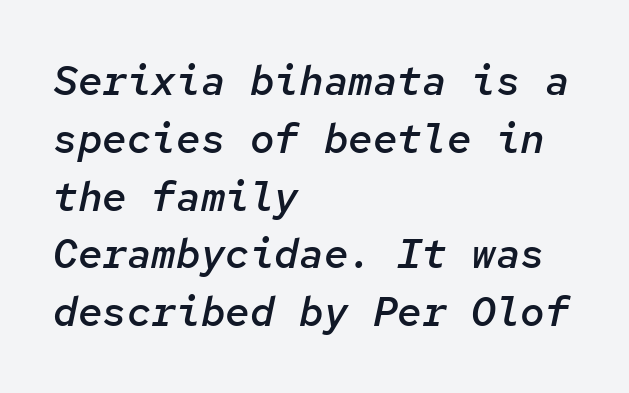
The image shows 41 px semibold type, italic (leaning right), monospaced; set left-aligned, normal line spacing (1.41x), normal letter spacing, not underlined; low stroke contrast and a medium x-height.
